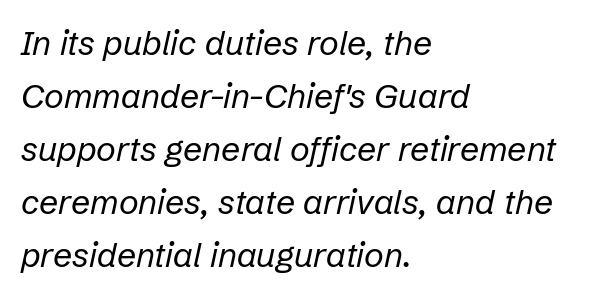
Horizontally, the lines are justified to the leading edge only. Yep, that's italic — everything's leaning. The tracking reads as untouched default to a designer's eye. The letters advance in unequal steps, a hallmark of proportional type. The space beneath each line is pristine and unruled. On a weight scale, this lands at 450 or below.
